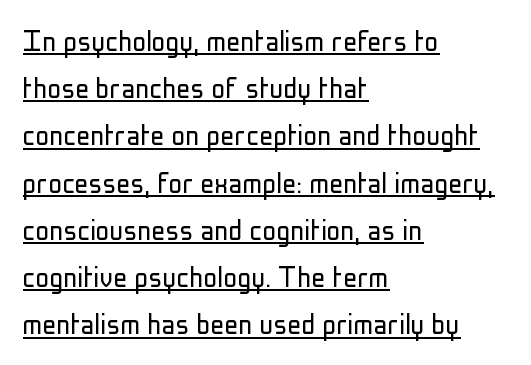
Q: Is the text bold? A: No.
Q: Is the text italic (slanted)? A: No, it is upright.
Q: Is the typeface a serif or a sans-serif typeface? A: Sans-serif.
Q: Is the text underlined? A: Yes.
Q: How is the paragraph aligned? A: Left-aligned.
Q: Is the spacing between letters normal or unusually wide? A: Normal.
Q: Is the spacing between lines tight, normal or loose? A: Normal.
Q: Width (condensed, normal, or wide)? A: Condensed.
Q: Stroke contrast? A: Low.
Q: x-height? A: Medium.
Q: Monospaced? A: No.
